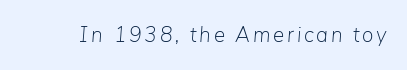
Beneath every word, the page is bare. The letterforms sit at book weight or below. Slant detected: the letters are inclined.
